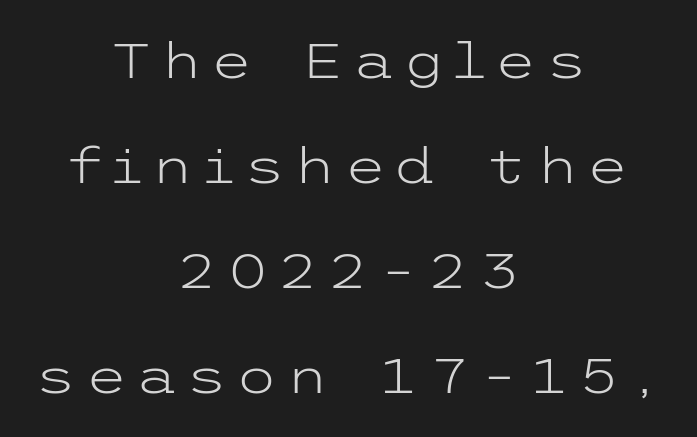
Q: Is the text bold? A: No.
Q: Is the text italic (slanted)? A: No, it is upright.
Q: Is the typeface a serif or a sans-serif typeface? A: Sans-serif.
Q: Is the text underlined? A: No.
Q: How is the paragraph aligned? A: Centered.
Q: Is the spacing between lines tight, normal or loose? A: Loose.
Q: Width (condensed, normal, or wide)? A: Wide.
Q: Stroke contrast? A: Low.
Q: x-height? A: Medium.
